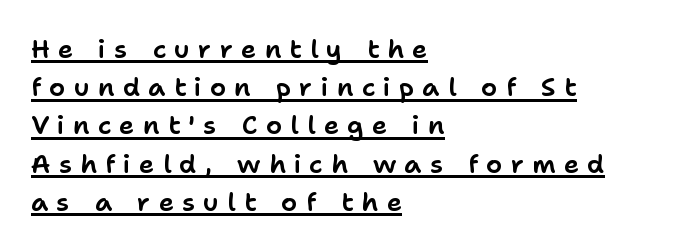
Vertical strokes here are truly vertical. How would I describe the line gaps? Plain and ordinary. Reading down the block, your eye returns to a fixed left position each line. The string is rendered with underlining switched on. Glyph-to-glyph distance is far greater than everyday printed text.
